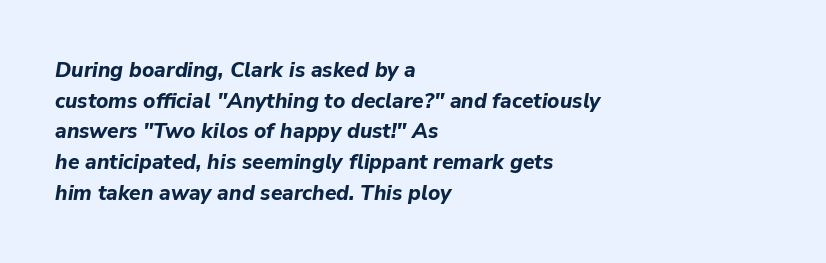
Q: Is the text bold? A: Yes.
Q: Is the text italic (slanted)? A: Yes, it leans right by about 9 degrees.
Q: Is the text underlined? A: No.
Q: How is the paragraph aligned? A: Left-aligned.
Q: Is the spacing between letters normal or unusually wide? A: Normal.
Q: Is the spacing between lines tight, normal or loose? A: Normal.
